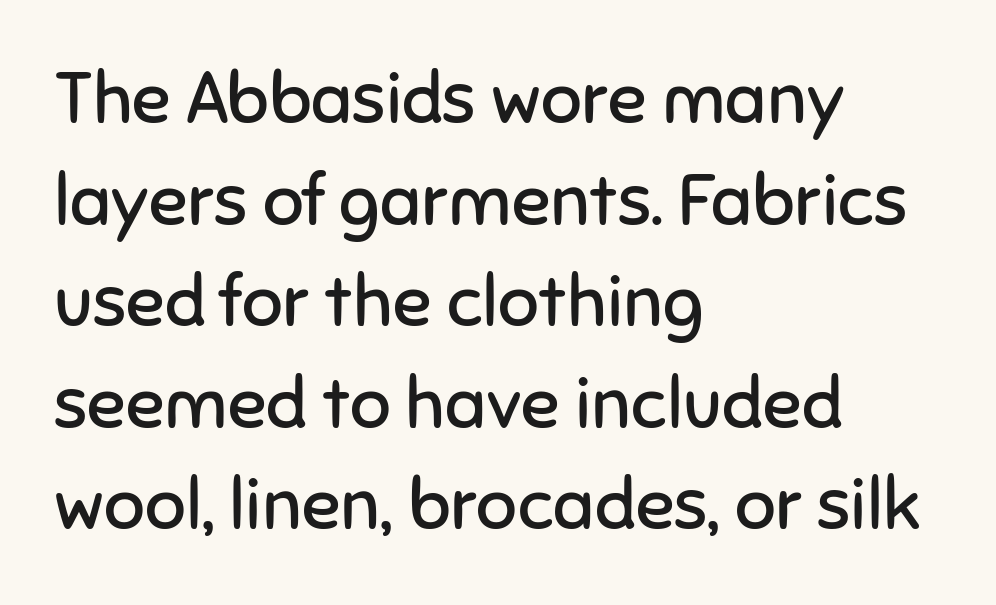
{"serif": "no", "italic": "no", "bold": "no", "weight": "regular", "width": "normal", "stroke_contrast": "low", "x_height": "medium", "monospaced": "no", "underline": "no", "align": "left", "line_spacing": "normal", "line_spacing_ratio": 1.41, "letter_spacing": "normal", "letter_spacing_em": 0.0, "glyph_px": 72}
